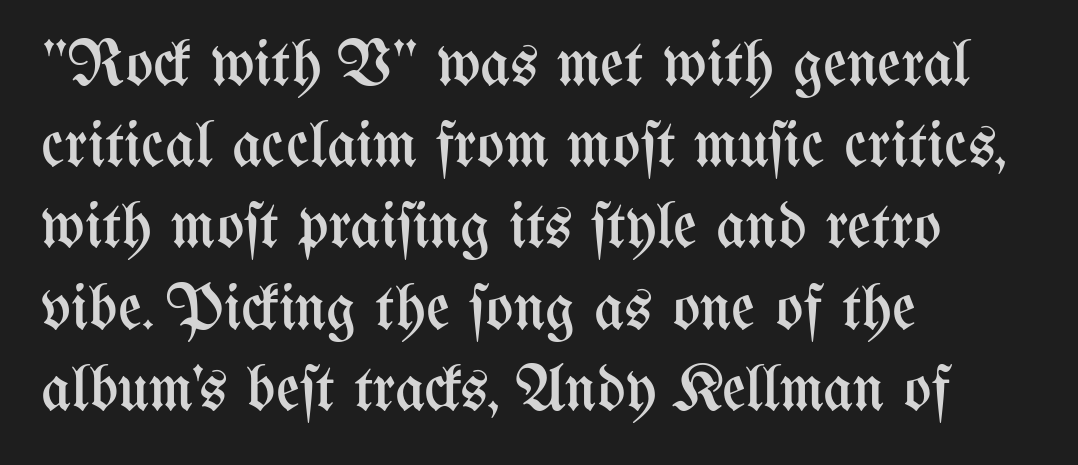
The image shows 65 px regular-weight, condensed type, upright; set left-aligned, normal line spacing (1.25x), normal letter spacing, not underlined; medium stroke contrast and a medium x-height.
